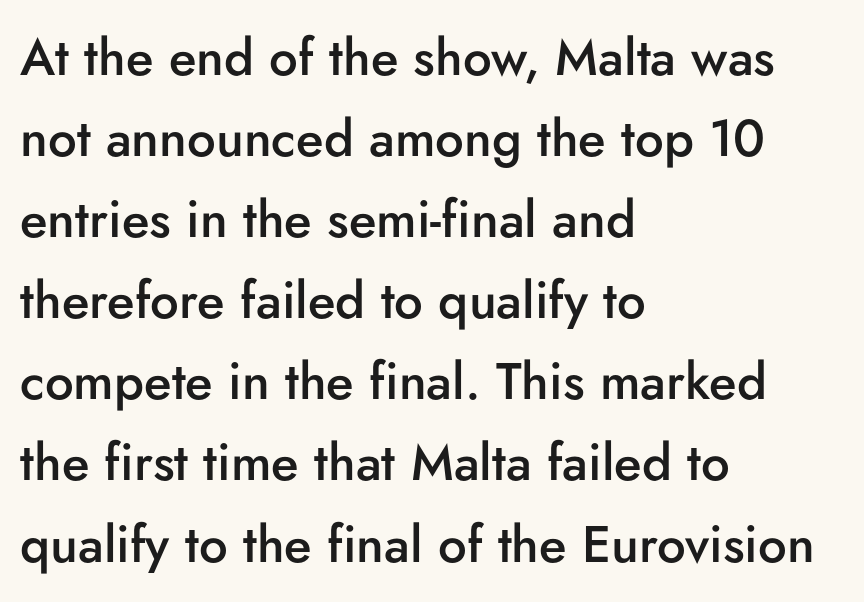
Q: Is the text bold? A: Semi-bold.
Q: Is the text italic (slanted)? A: No, it is upright.
Q: Is the typeface a serif or a sans-serif typeface? A: Sans-serif.
Q: Is the text underlined? A: No.
Q: How is the paragraph aligned? A: Left-aligned.
Q: Is the spacing between letters normal or unusually wide? A: Normal.
Q: Is the spacing between lines tight, normal or loose? A: Normal.
Q: Width (condensed, normal, or wide)? A: Normal.
Q: Stroke contrast? A: Low.
Q: x-height? A: Small.
Q: Monospaced? A: No.
